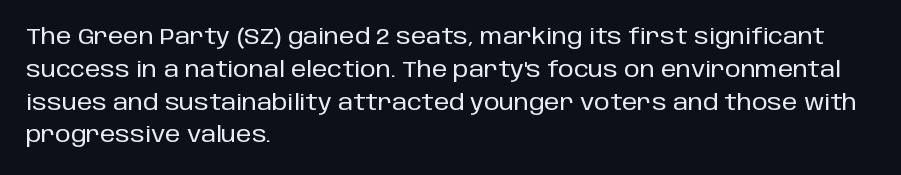
The image shows 22 px text type, upright; set left-aligned, normal line spacing (1.49x), normal letter spacing, not underlined.
